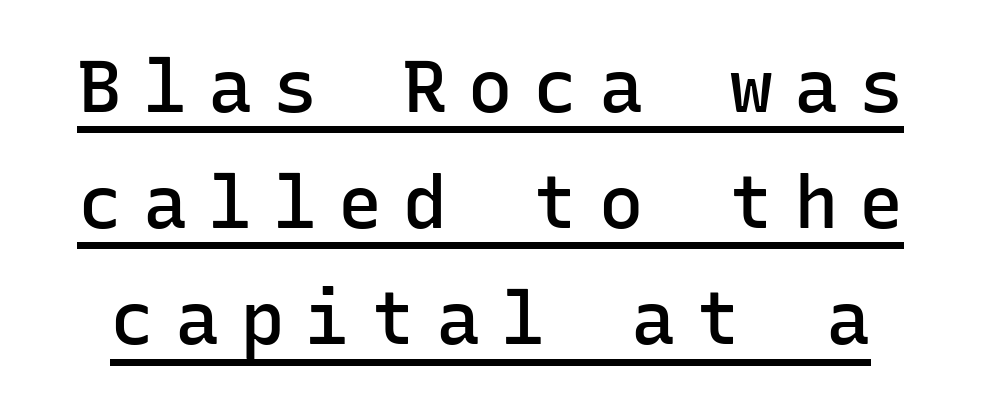
{"serif": "no", "italic": "no", "bold": "semi", "weight": "semibold", "width": "normal", "stroke_contrast": "low", "x_height": "medium", "monospaced": "yes", "underline": "yes", "line_spacing": "normal", "line_spacing_ratio": 1.57, "letter_spacing": "wide", "letter_spacing_em": 0.28, "glyph_px": 74}
